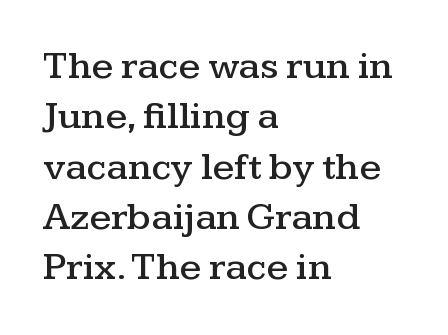
{"serif": "yes", "italic": "no", "width": "wide", "stroke_contrast": "medium", "x_height": "medium", "monospaced": "no", "underline": "no", "align": "left", "line_spacing": "normal", "line_spacing_ratio": 1.29, "letter_spacing": "normal", "letter_spacing_em": 0.0, "glyph_px": 39}
